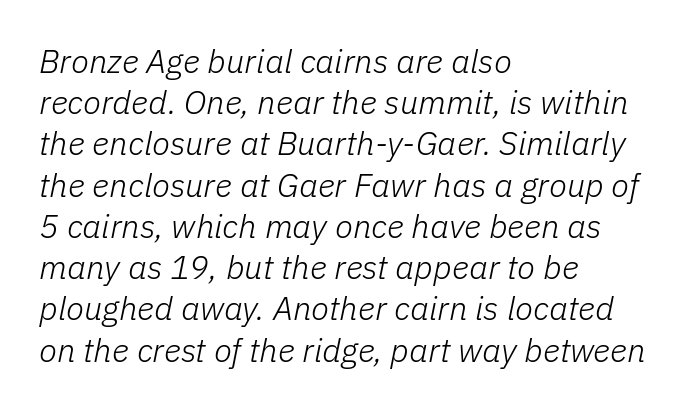
{"italic": "yes", "lean": "right", "slant_degrees": 11, "bold": "no", "weight": "light", "width": "normal", "stroke_contrast": "low", "x_height": "medium", "monospaced": "no", "underline": "no", "align": "left", "line_spacing": "normal", "line_spacing_ratio": 1.25, "letter_spacing": "normal", "letter_spacing_em": 0.0, "glyph_px": 33}
